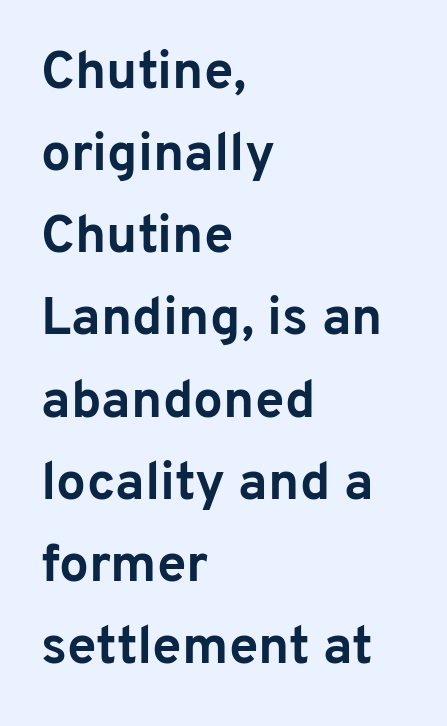
The lines in this sample share a left origin and differ only in where they stop. Does the lettering tilt? It doesn't — this is upright. Note the varied advance widths — an 'i' is clearly narrower than an 'm'. The characters look thick and weighty, a clear bold.
